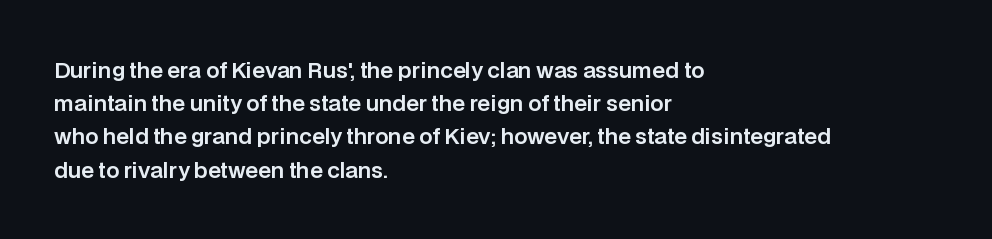
The tracking reads as untouched default to a designer's eye. Anything drawn beneath the words? Only blank space. Leading: standard. The lettering holds an erect, upright posture throughout.
